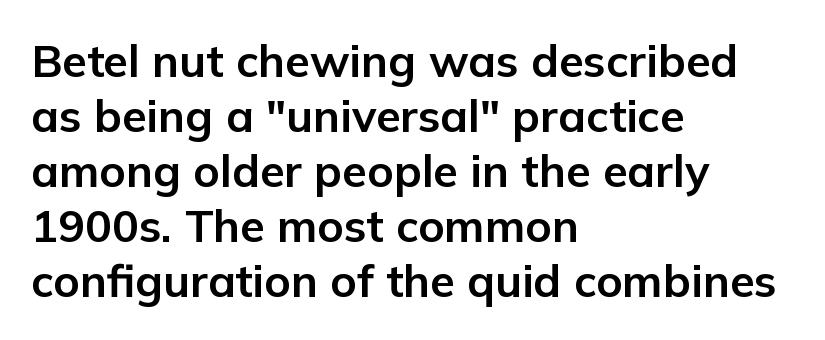
Q: Is the text bold? A: Yes.
Q: Is the text italic (slanted)? A: No, it is upright.
Q: Is the typeface a serif or a sans-serif typeface? A: Sans-serif.
Q: Is the text underlined? A: No.
Q: How is the paragraph aligned? A: Left-aligned.
Q: Is the spacing between letters normal or unusually wide? A: Normal.
Q: Width (condensed, normal, or wide)? A: Normal.
Q: Stroke contrast? A: Low.
Q: x-height? A: Medium.
Q: Monospaced? A: No.
